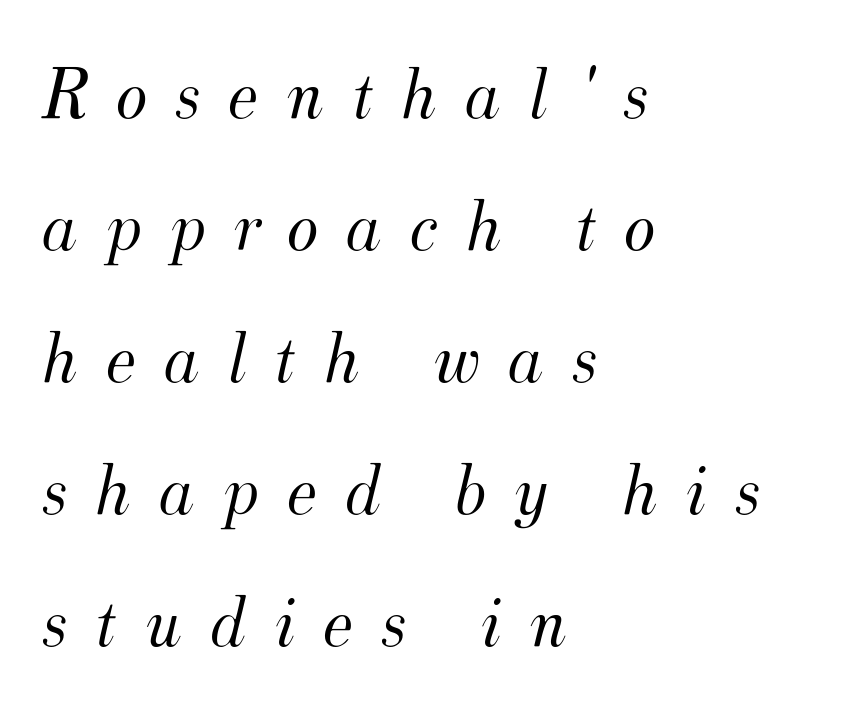
{"serif": "yes", "italic": "yes", "lean": "right", "slant_degrees": 12, "bold": "no", "weight": "light", "width": "normal", "stroke_contrast": "medium", "x_height": "small", "monospaced": "no", "underline": "no", "align": "left", "line_spacing_ratio": 1.76, "letter_spacing": "wide", "letter_spacing_em": 0.37, "glyph_px": 75}
